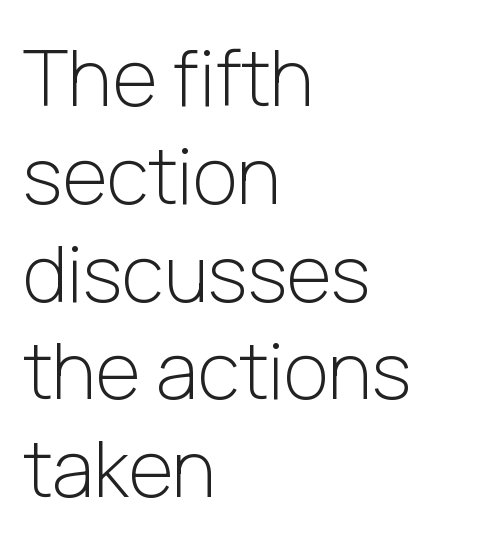
{"serif": "no", "italic": "no", "bold": "no", "weight": "light", "width": "normal", "stroke_contrast": "low", "x_height": "medium", "monospaced": "no", "underline": "no", "align": "left", "line_spacing": "normal", "line_spacing_ratio": 1.27, "letter_spacing": "normal", "letter_spacing_em": 0.0, "glyph_px": 77}
